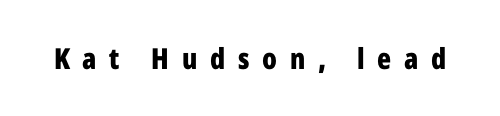
The image shows 29 px bold, condensed sans-serif type, upright; set unusually wide letter spacing (+0.44 em), not underlined; low stroke contrast and a medium x-height.
